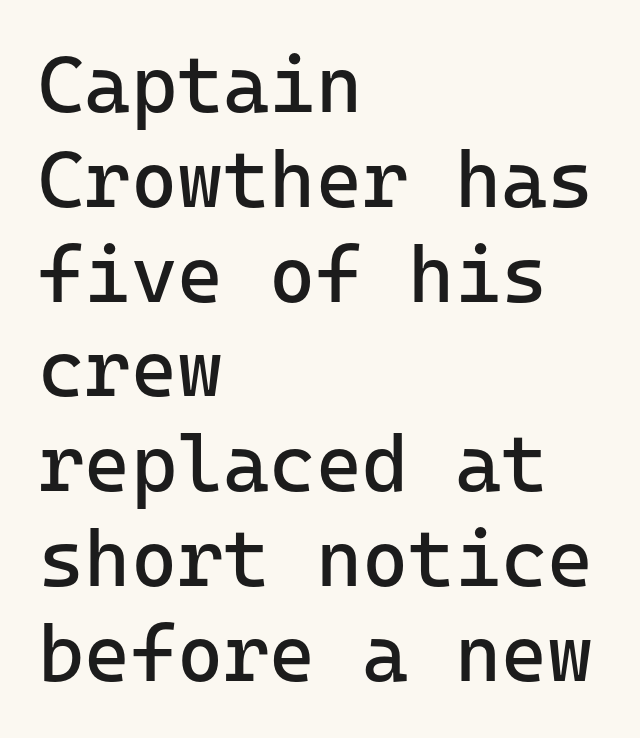
Q: Is the text bold? A: No.
Q: Is the text italic (slanted)? A: No, it is upright.
Q: Is the typeface a serif or a sans-serif typeface? A: Sans-serif.
Q: Is the text underlined? A: No.
Q: How is the paragraph aligned? A: Left-aligned.
Q: Is the spacing between letters normal or unusually wide? A: Normal.
Q: Width (condensed, normal, or wide)? A: Normal.
Q: Stroke contrast? A: Low.
Q: x-height? A: Medium.
Q: Monospaced? A: Yes.
